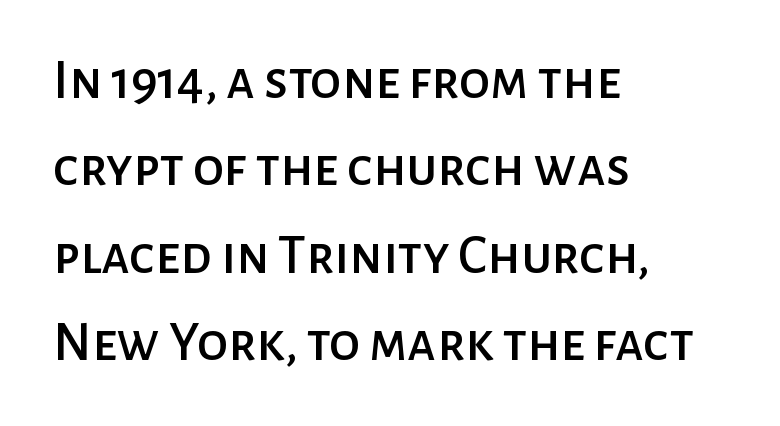
{"serif": "no", "italic": "no", "width": "normal", "stroke_contrast": "low", "x_height": "medium", "monospaced": "no", "underline": "no", "align": "left", "line_spacing": "normal", "line_spacing_ratio": 1.56, "letter_spacing": "normal", "letter_spacing_em": 0.0, "glyph_px": 56}
